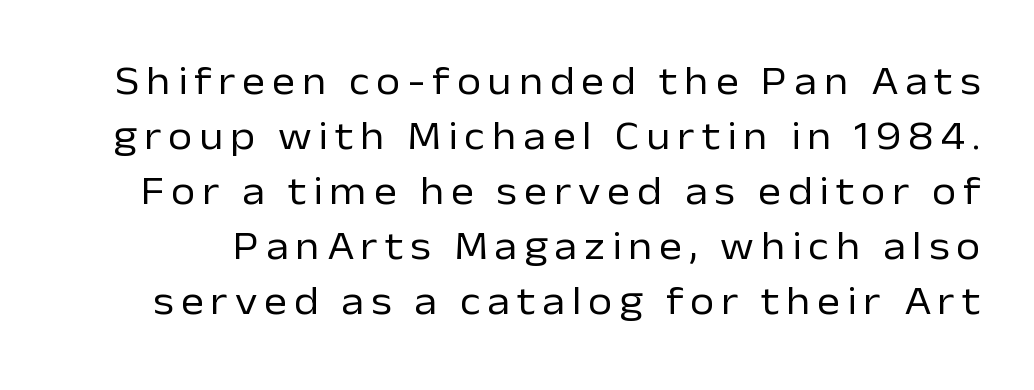
{"serif": "no", "italic": "no", "bold": "no", "weight": "regular", "width": "normal", "stroke_contrast": "low", "x_height": "medium", "monospaced": "no", "underline": "no", "line_spacing": "normal", "line_spacing_ratio": 1.41, "glyph_px": 39}
